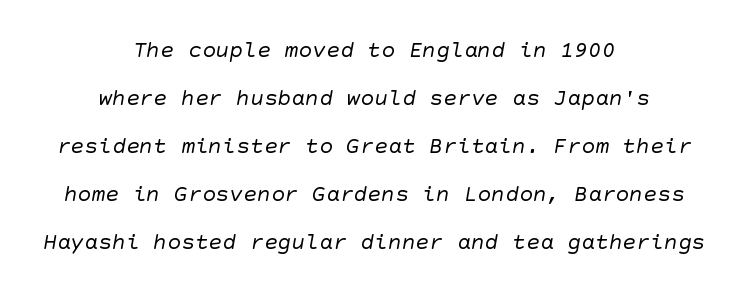
Each line is balanced around a shared central axis. Descenders are the only things crossing below the line. Honestly, the rows look like they've been pulled way apart. Is this a heavy cut? Hardly; it is regular or lighter.
